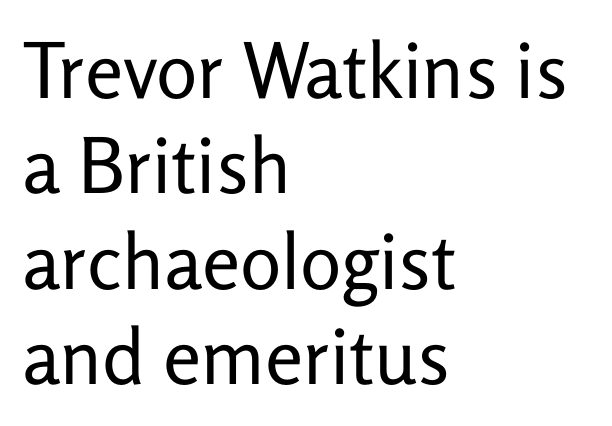
Each line starts at the same left margin while the right side varies. Nothing sits at the stroke ends, so this counts as sans-serif. Spacing between characters is what you'd get straight out of the box. The weight tops out at a normal text grade.
